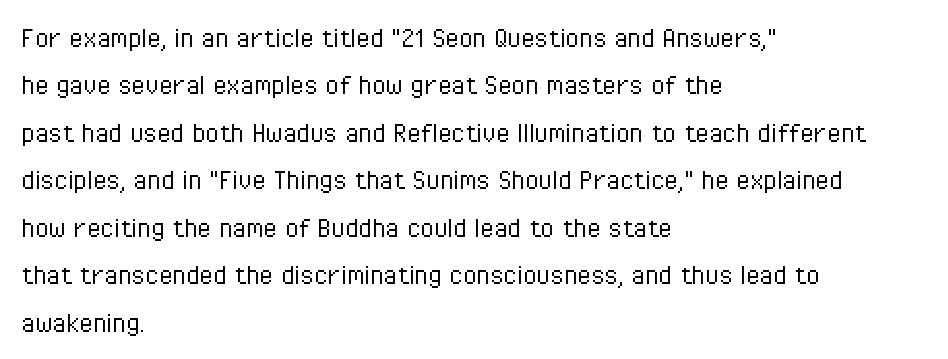
{"serif": "no", "italic": "no", "bold": "no", "weight": "light", "width": "condensed", "stroke_contrast": "low", "x_height": "medium", "monospaced": "no", "underline": "no", "align": "left", "line_spacing": "normal", "line_spacing_ratio": 1.53, "letter_spacing": "normal", "letter_spacing_em": 0.0, "glyph_px": 31}
